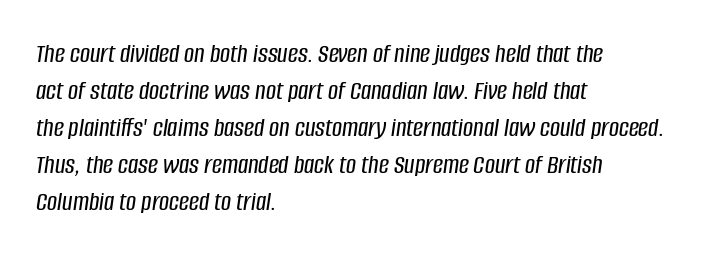
{"italic": "yes", "lean": "right", "slant_degrees": 8, "width": "condensed", "stroke_contrast": "low", "x_height": "large", "monospaced": "no", "underline": "no", "align": "left", "line_spacing": "normal", "line_spacing_ratio": 1.32, "letter_spacing": "normal", "letter_spacing_em": 0.0, "glyph_px": 28}
